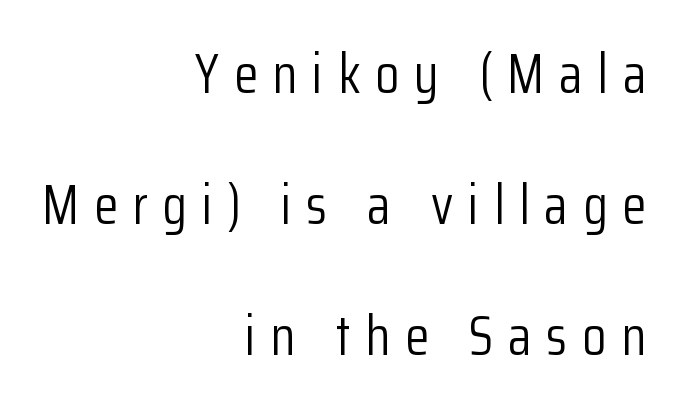
Characters follow at a spacing far wider than the type designer built in. Here the designer chose a conventional face with non-uniform glyph widths. A sans-serif font was chosen for this passage. The typesetter chose a ragged-left arrangement here. Vertical spacing — loose. The lettering holds an erect, upright posture throughout.
